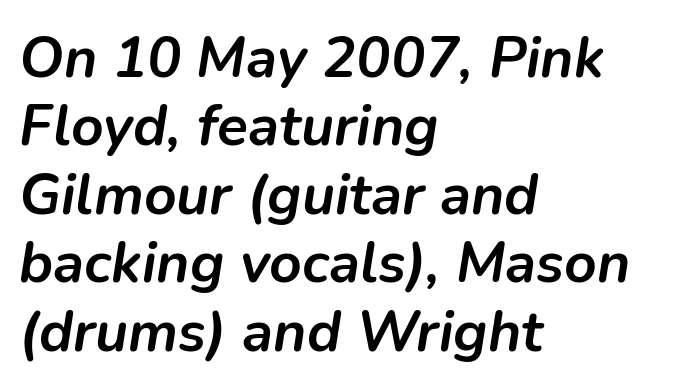
{"italic": "yes", "lean": "right", "slant_degrees": 9, "bold": "yes", "weight": "semibold", "width": "normal", "stroke_contrast": "low", "x_height": "medium", "monospaced": "no", "underline": "no", "align": "left", "line_spacing_ratio": 1.2, "letter_spacing": "normal", "letter_spacing_em": 0.0, "glyph_px": 57}
